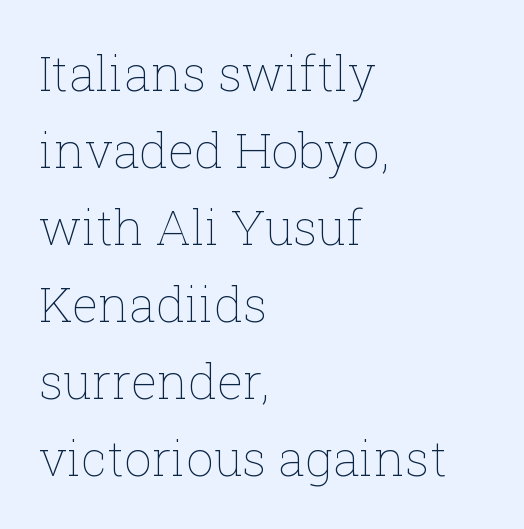
The image shows 49 px thin type, upright; set left-aligned, normal line spacing (1.57x), normal letter spacing, not underlined; low stroke contrast and a medium x-height.
